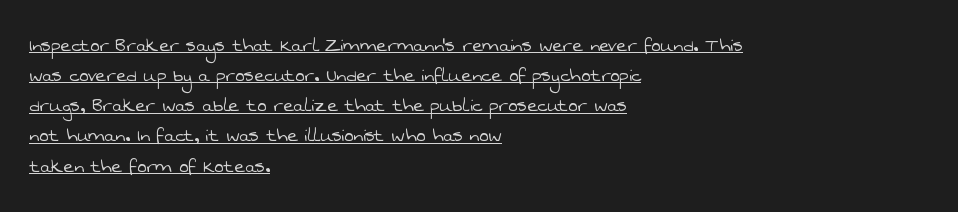
The image shows 22 px text type; set left-aligned, normal line spacing (1.37x), normal letter spacing, underlined.
